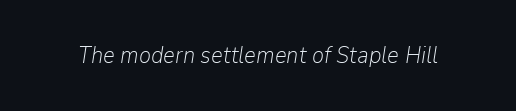
Short note: letters normally spaced. A typesetter would mark this as italic. The face looks like a standard text weight, possibly lighter. Lines of text with bare space underneath.
